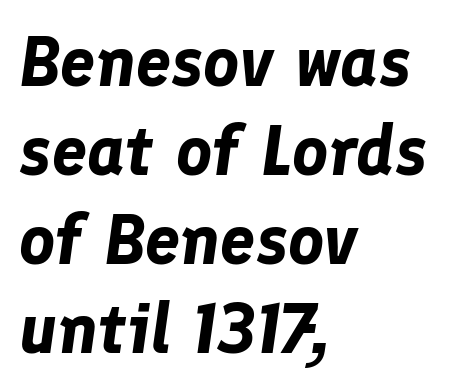
Looking at the ascenders, they clearly lean. Reading down the block, your eye returns to a fixed left position each line. The space directly below the letters is spotless. The lines sit at an ordinary, default distance from one another.
